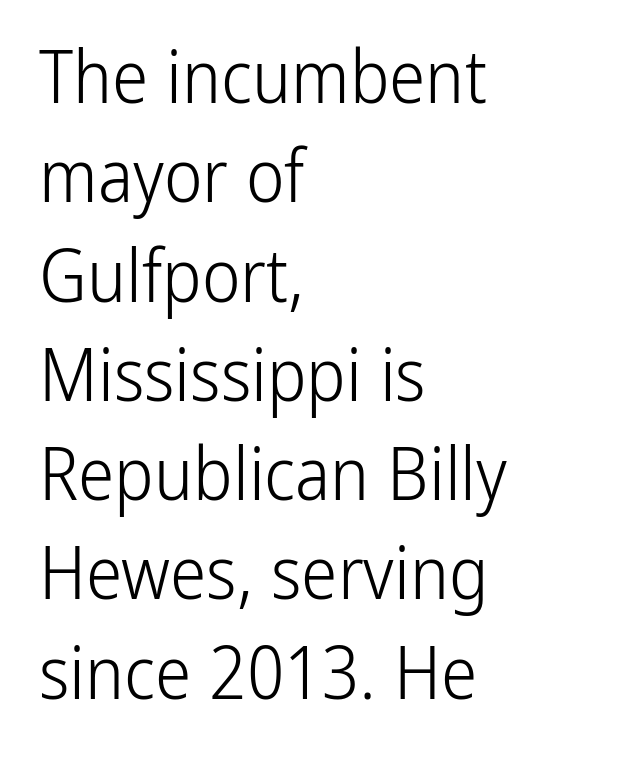
What stands out about the letter spacing? Nothing — it is the standard amount. Note: no serifs on the glyphs. Note the varied advance widths — an 'i' is clearly narrower than an 'm'. The lines are quadded left. The letters look calm and open, with moderate or lighter stems. Unlike italic type, these characters show no tilt at all.
